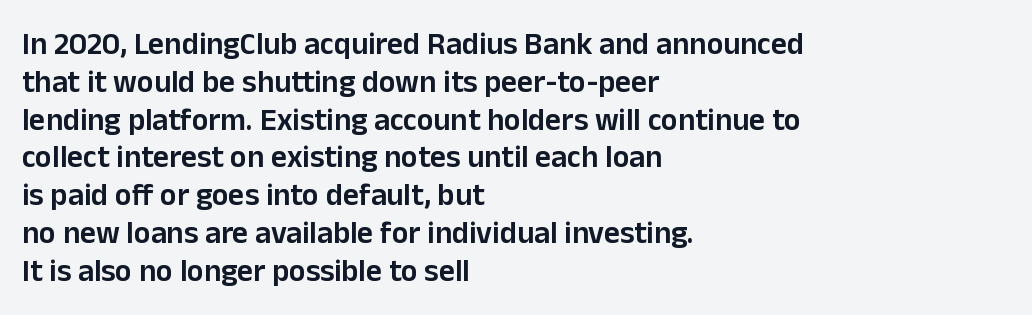
The image shows 31 px semibold sans-serif type, upright; set left-aligned, line spacing 1.22x, normal letter spacing, not underlined; low stroke contrast and a medium x-height.
